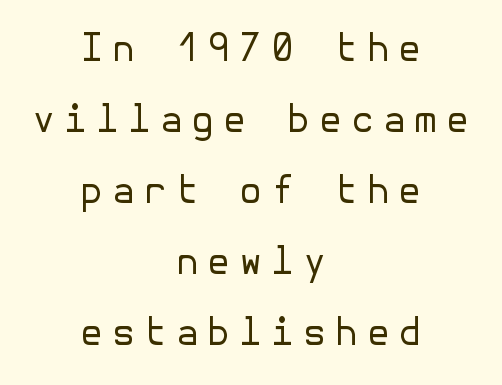
{"serif": "no", "italic": "no", "bold": "no", "weight": "regular", "width": "normal", "stroke_contrast": "low", "x_height": "medium", "underline": "no", "align": "center", "line_spacing_ratio": 1.87, "letter_spacing": "wide", "letter_spacing_em": 0.22, "glyph_px": 38}
